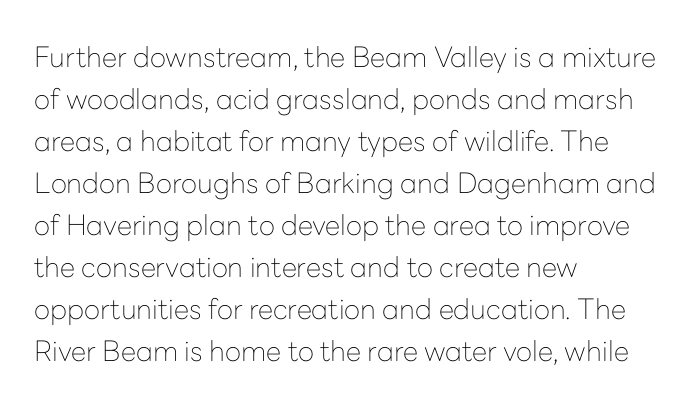
The image shows 28 px thin sans-serif type, upright; set left-aligned, normal line spacing (1.5x), normal letter spacing, not underlined; low stroke contrast and a medium x-height.
